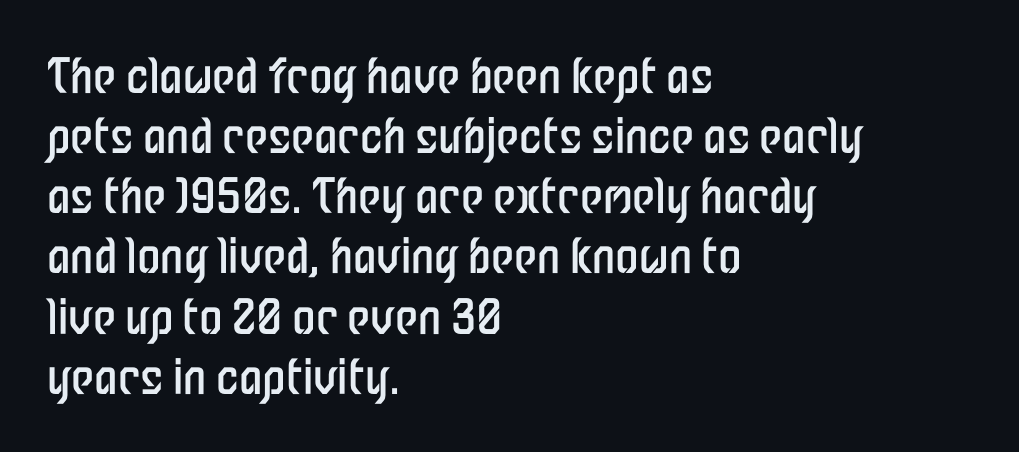
{"serif": "no", "italic": "no", "bold": "no", "weight": "regular", "width": "condensed", "stroke_contrast": "low", "x_height": "medium", "monospaced": "no", "underline": "no", "align": "left", "line_spacing": "normal", "line_spacing_ratio": 1.28, "letter_spacing": "normal", "letter_spacing_em": 0.0, "glyph_px": 47}
